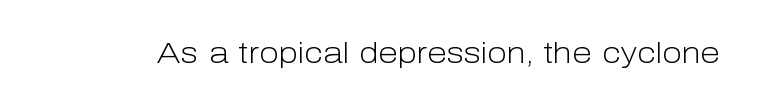
The image shows 29 px light sans-serif type, upright; set normal letter spacing, not underlined; low stroke contrast and a medium x-height.
